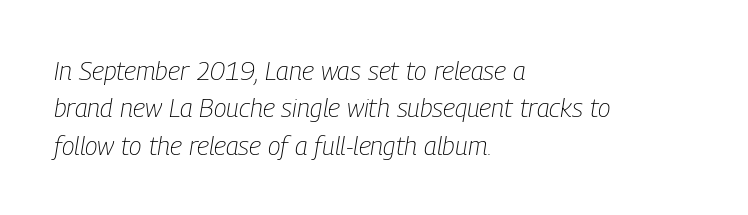
Characters are canted at an angle relative to the baseline's perpendicular. The font is comparable to plain body text, perhaps lighter. The lines are quadded left. Standard letterfit; no display-style spreading of the glyphs. Unmarked baselines from the first word to the last. Each new line begins a customary step beneath the previous one.
